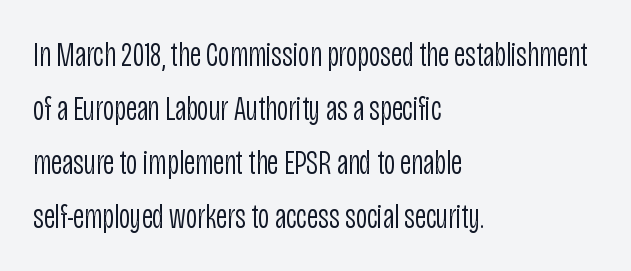
The vertical gap from one line to the next is medium. Casual observation: everything's shoved over to the left. Characters follow at the spacing the type designer built in. Do the characters align in a grid? No, the font is proportional. The area under the type is left untouched.
